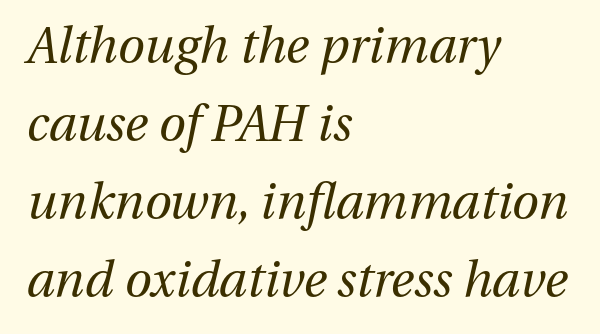
{"italic": "yes", "lean": "right", "slant_degrees": 13, "bold": "no", "weight": "regular", "width": "normal", "stroke_contrast": "medium", "x_height": "medium", "monospaced": "no", "underline": "no", "align": "left", "line_spacing": "normal", "line_spacing_ratio": 1.59, "letter_spacing": "normal", "letter_spacing_em": 0.0, "glyph_px": 49}
